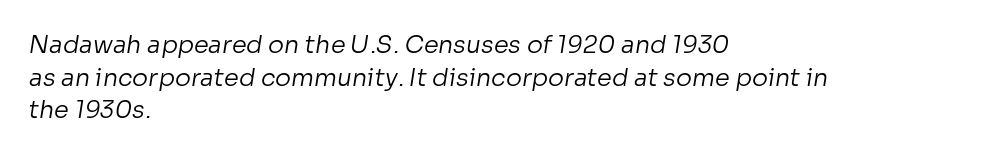
{"bold": "no", "underline": "no", "align": "left", "line_spacing": "normal", "line_spacing_ratio": 1.36, "letter_spacing": "normal", "letter_spacing_em": 0.0, "glyph_px": 24}
